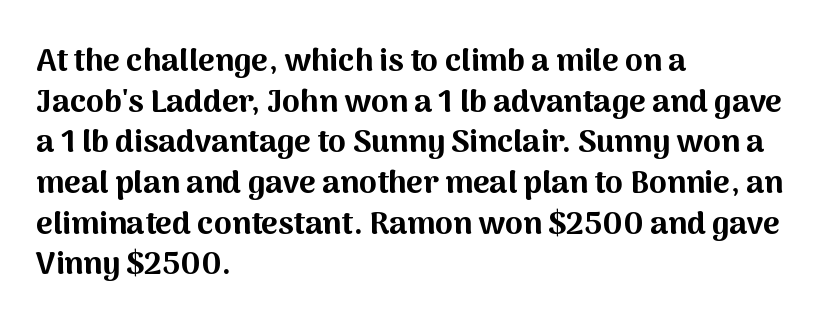
{"serif": "no", "italic": "no", "bold": "yes", "weight": "bold", "width": "normal", "stroke_contrast": "medium", "x_height": "medium", "monospaced": "no", "underline": "no", "align": "left", "line_spacing": "normal", "line_spacing_ratio": 1.27, "letter_spacing": "normal", "letter_spacing_em": 0.0, "glyph_px": 32}
